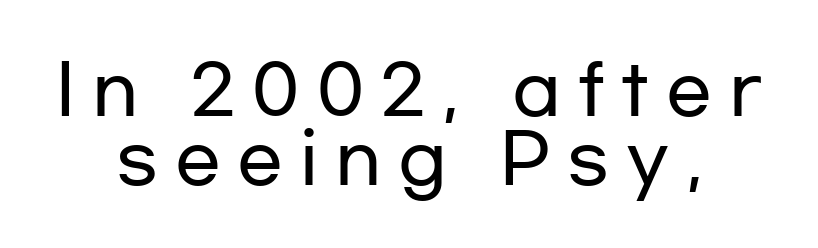
Q: Is the text italic (slanted)? A: No, it is upright.
Q: Is the typeface a serif or a sans-serif typeface? A: Sans-serif.
Q: Is the text underlined? A: No.
Q: How is the paragraph aligned? A: Centered.
Q: Is the spacing between letters normal or unusually wide? A: Unusually wide.
Q: Is the spacing between lines tight, normal or loose? A: Tight.
Q: Width (condensed, normal, or wide)? A: Wide.
Q: Stroke contrast? A: Low.
Q: x-height? A: Medium.
Q: Monospaced? A: No.
